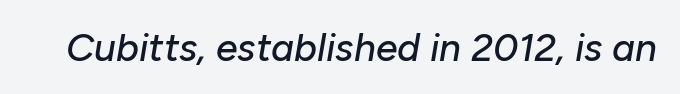
The image shows 39 px text type, italic (leaning right); set normal letter spacing, not underlined; low stroke contrast and a medium x-height.
